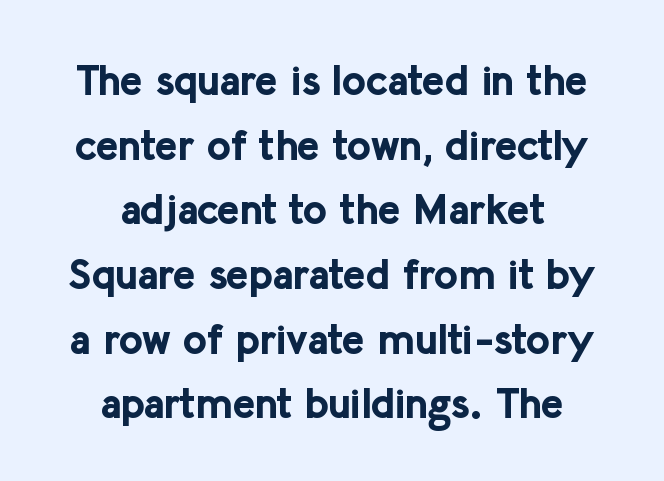
The image shows 42 px bold sans-serif type, upright; set centered, normal line spacing (1.54x), normal letter spacing, not underlined; low stroke contrast and a medium x-height.
